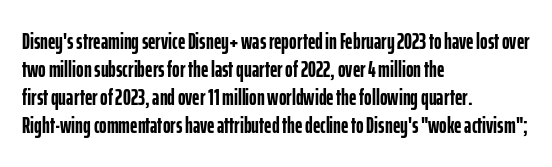
The image shows 23 px bold type, upright; set left-aligned, line spacing 1.22x, normal letter spacing, not underlined.
